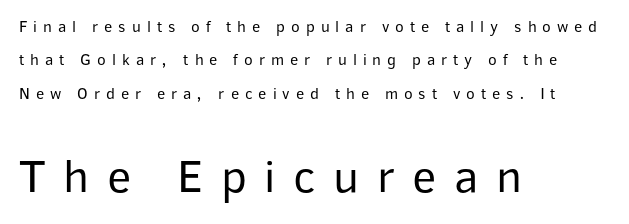
The image shows 47 px regular-weight sans-serif type, upright; set left-aligned, loose line spacing (2.08x), unusually wide letter spacing (+0.37 em), not underlined; the second (bottom) block is 2.94x larger; low stroke contrast and a medium x-height.
